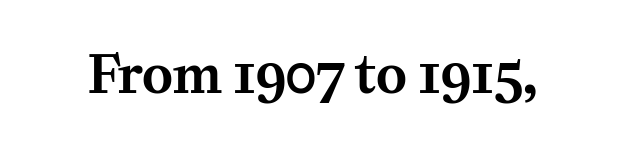
The image shows 52 px serif type, upright; set normal letter spacing, not underlined; medium stroke contrast and a medium x-height.
